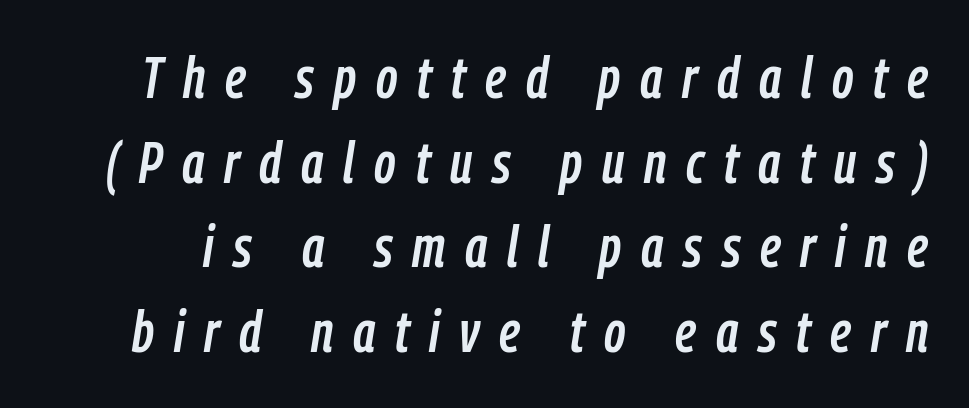
Q: Is the text italic (slanted)? A: Yes, it leans right by about 9 degrees.
Q: Is the text underlined? A: No.
Q: Is the spacing between letters normal or unusually wide? A: Unusually wide.
Q: Is the spacing between lines tight, normal or loose? A: Normal.
Q: Width (condensed, normal, or wide)? A: Condensed.
Q: Stroke contrast? A: Low.
Q: x-height? A: Medium.
Q: Monospaced? A: No.
